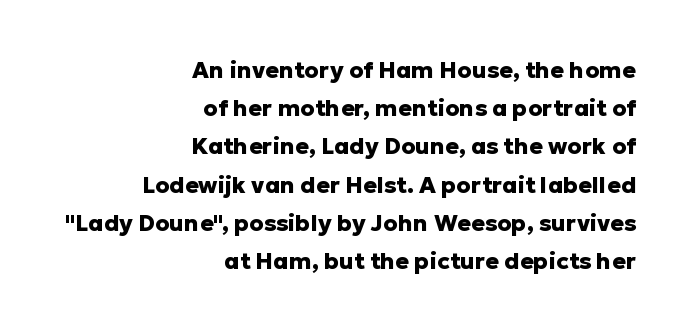
The gaps between neighbouring characters are ordinary and unremarkable. Each row of text sits above clean, open space. Horizontally, the lines are justified to the trailing edge only. Students, observe: this is what conventionally led text looks like.
